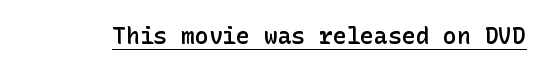
The image shows 23 px text type, upright; set normal letter spacing, underlined.
